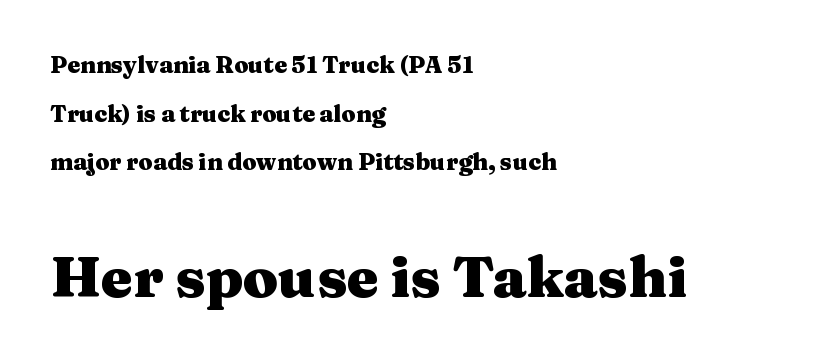
{"serif": "yes", "italic": "no", "bold": "yes", "weight": "heavy", "width": "wide", "stroke_contrast": "medium", "x_height": "medium", "monospaced": "no", "underline": "no", "align": "left", "line_spacing": "loose", "line_spacing_ratio": 2.11, "letter_spacing": "normal", "letter_spacing_em": 0.0, "larger_block": "second", "size_ratio": 2.48, "glyph_px": 57}
